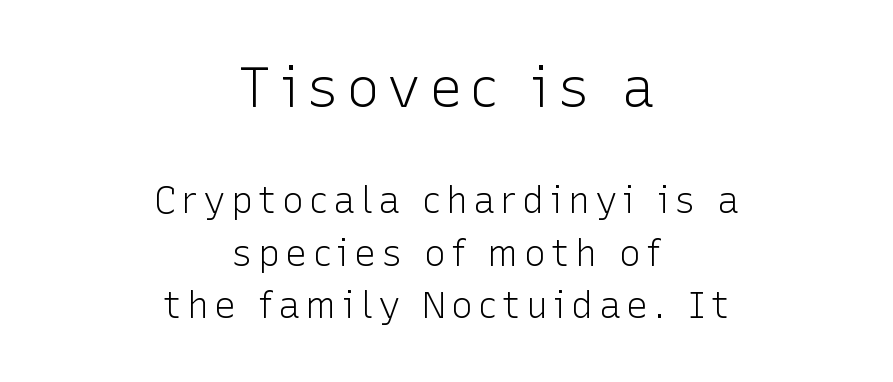
Q: Is the text bold? A: No.
Q: Is the text italic (slanted)? A: No, it is upright.
Q: Is the typeface a serif or a sans-serif typeface? A: Sans-serif.
Q: Is the text underlined? A: No.
Q: How is the paragraph aligned? A: Centered.
Q: Is the spacing between lines tight, normal or loose? A: Normal.
Q: Which block of text is set in a larger size, the first (top) or the second (bottom)? A: The first (top) one.
Q: Width (condensed, normal, or wide)? A: Normal.
Q: Stroke contrast? A: Low.
Q: x-height? A: Medium.
Q: Monospaced? A: No.
